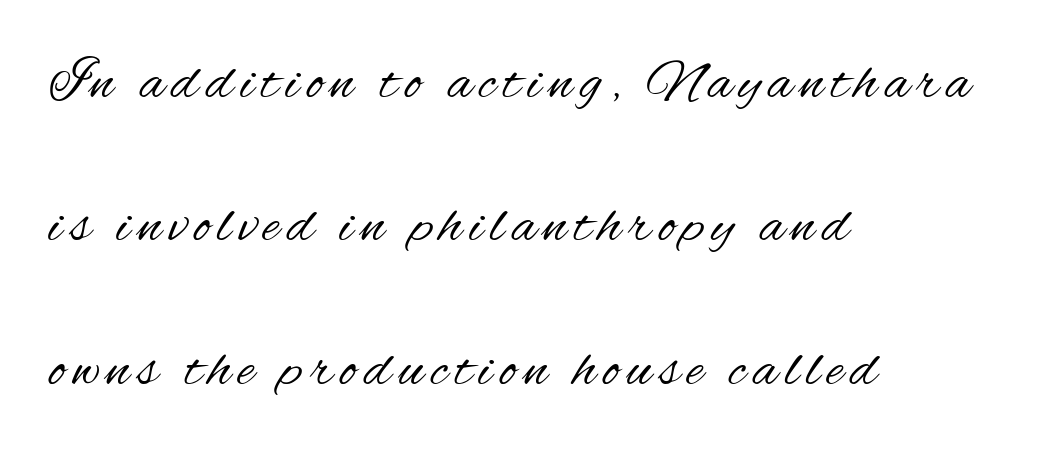
{"serif": "no", "bold": "no", "weight": "regular", "width": "condensed", "stroke_contrast": "medium", "x_height": "small", "monospaced": "no", "underline": "no", "align": "left", "line_spacing": "loose", "line_spacing_ratio": 2.47, "glyph_px": 58}
